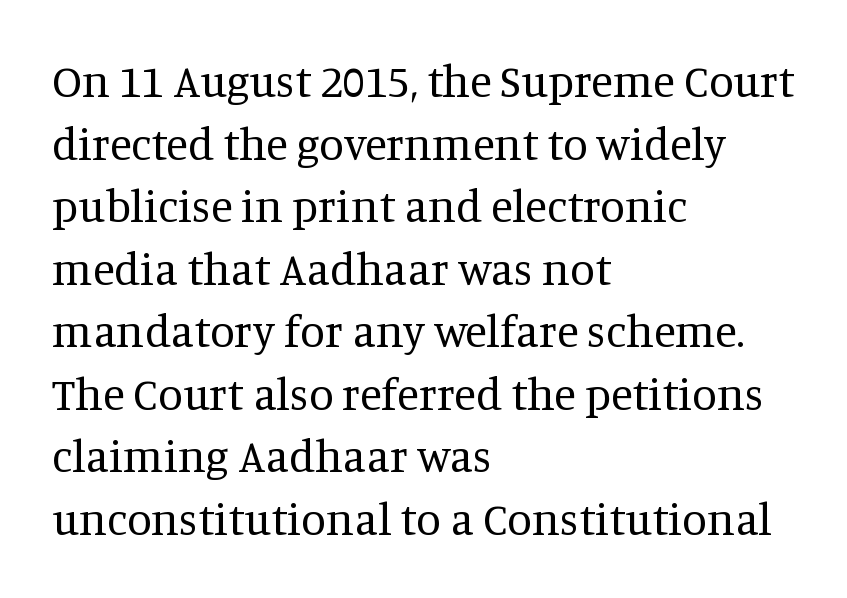
{"serif": "yes", "italic": "no", "bold": "no", "weight": "regular", "width": "normal", "stroke_contrast": "medium", "x_height": "large", "monospaced": "no", "underline": "no", "align": "left", "line_spacing": "normal", "line_spacing_ratio": 1.39, "letter_spacing": "normal", "letter_spacing_em": 0.0, "glyph_px": 45}
